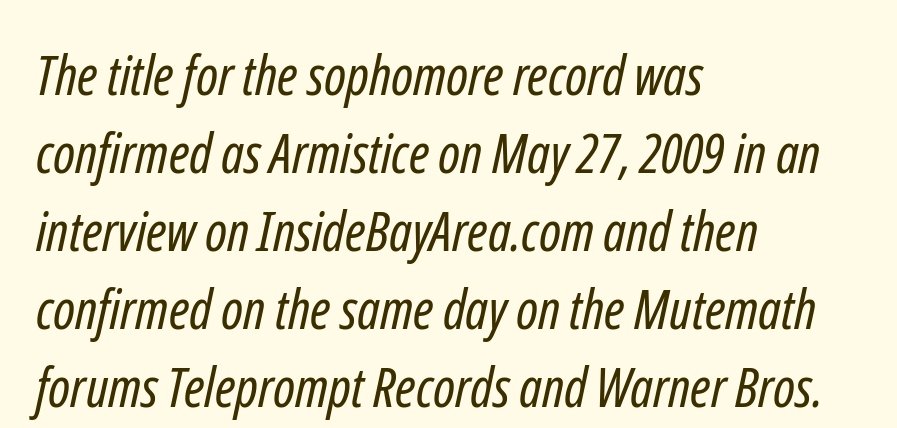
{"serif": "no", "bold": "no", "weight": "regular", "width": "condensed", "stroke_contrast": "low", "x_height": "medium", "monospaced": "no", "underline": "no", "align": "left", "line_spacing": "normal", "line_spacing_ratio": 1.42, "letter_spacing": "normal", "letter_spacing_em": 0.0, "glyph_px": 55}
